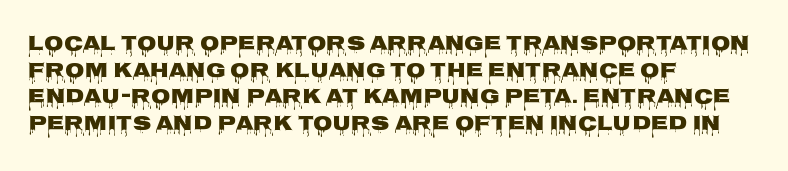
Q: Is the text italic (slanted)? A: No, it is upright.
Q: Is the text underlined? A: No.
Q: How is the paragraph aligned? A: Left-aligned.
Q: Is the spacing between letters normal or unusually wide? A: Normal.
Q: Is the spacing between lines tight, normal or loose? A: Normal.
